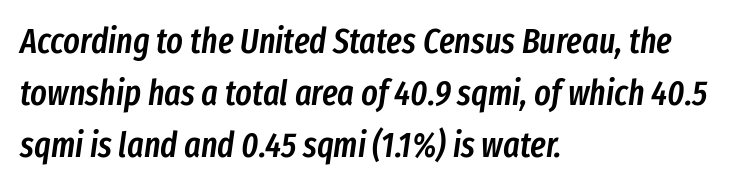
Q: Is the text bold? A: Semi-bold.
Q: Is the text italic (slanted)? A: Yes, it leans right by about 8 degrees.
Q: Is the text underlined? A: No.
Q: How is the paragraph aligned? A: Left-aligned.
Q: Is the spacing between letters normal or unusually wide? A: Normal.
Q: Is the spacing between lines tight, normal or loose? A: Normal.
Q: Width (condensed, normal, or wide)? A: Condensed.
Q: Stroke contrast? A: Low.
Q: x-height? A: Medium.
Q: Monospaced? A: No.
